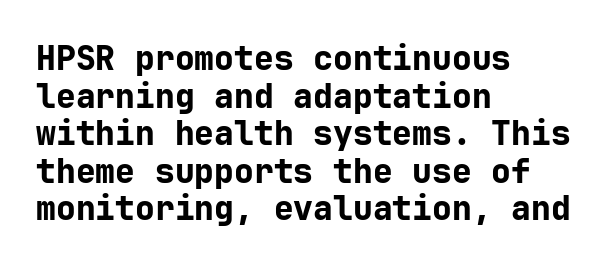
You can tell from the bare stems that sans-serif type was used. Leading is clearly below the norm, producing a dense column. Left-aligned paragraph, ragged on the right. Here the glyphs are tracked normally, forming tight word shapes.
